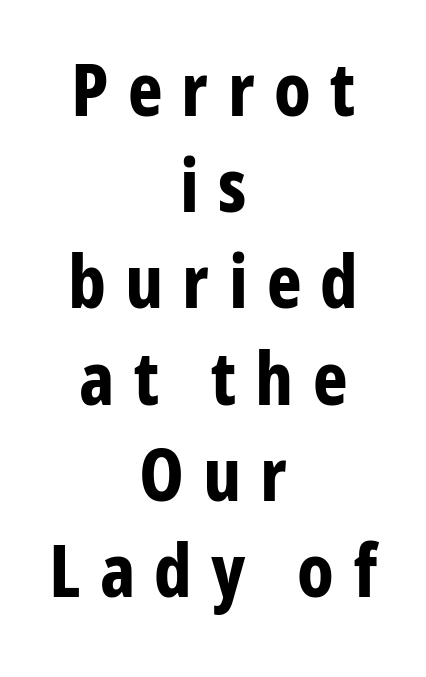
Vertical strokes here are truly vertical. Interline gaps are of average width in this sample. Short note: letters widely spaced. Layout note: lines centered.
